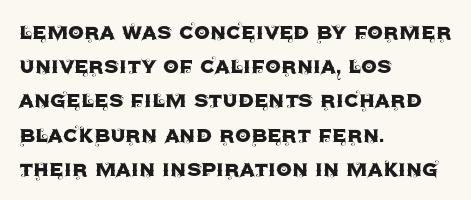
Q: Is the text italic (slanted)? A: No, it is upright.
Q: Is the text underlined? A: No.
Q: How is the paragraph aligned? A: Left-aligned.
Q: Is the spacing between letters normal or unusually wide? A: Normal.
Q: Is the spacing between lines tight, normal or loose? A: Normal.
